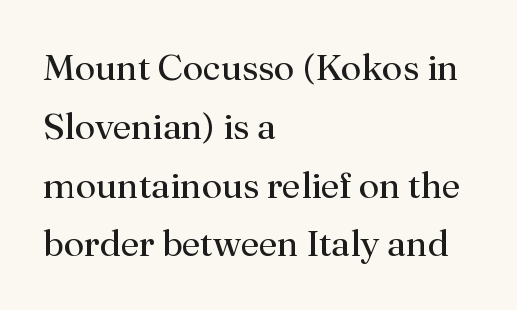
The image shows 37 px regular-weight serif type, upright; set left-aligned, normal line spacing (1.59x), normal letter spacing, not underlined; medium stroke contrast and a small x-height.
